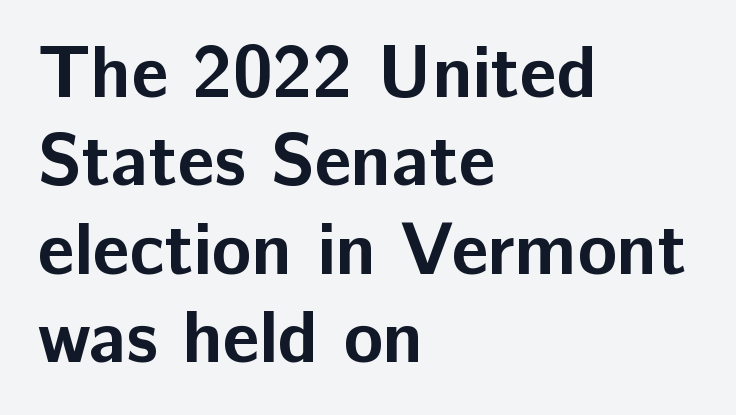
Q: Is the text bold? A: Yes.
Q: Is the text italic (slanted)? A: No, it is upright.
Q: Is the typeface a serif or a sans-serif typeface? A: Sans-serif.
Q: Is the text underlined? A: No.
Q: How is the paragraph aligned? A: Left-aligned.
Q: Is the spacing between letters normal or unusually wide? A: Normal.
Q: Width (condensed, normal, or wide)? A: Normal.
Q: Stroke contrast? A: Low.
Q: x-height? A: Medium.
Q: Monospaced? A: No.
